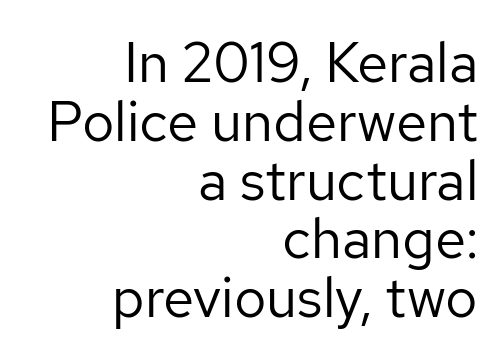
The image shows 56 px regular-weight sans-serif type, upright; set right-aligned, tight line spacing (1.05x), normal letter spacing, not underlined; low stroke contrast and a medium x-height.
